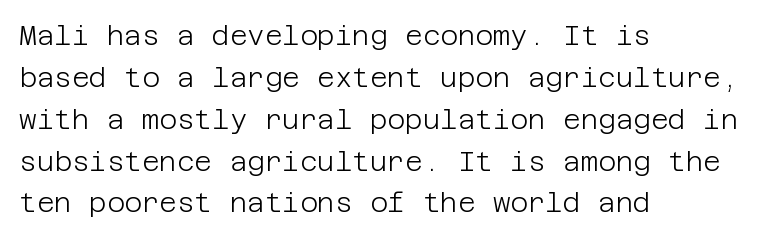
Q: Is the text bold? A: No.
Q: Is the text italic (slanted)? A: No, it is upright.
Q: Is the text underlined? A: No.
Q: How is the paragraph aligned? A: Left-aligned.
Q: Is the spacing between letters normal or unusually wide? A: Normal.
Q: Is the spacing between lines tight, normal or loose? A: Normal.
